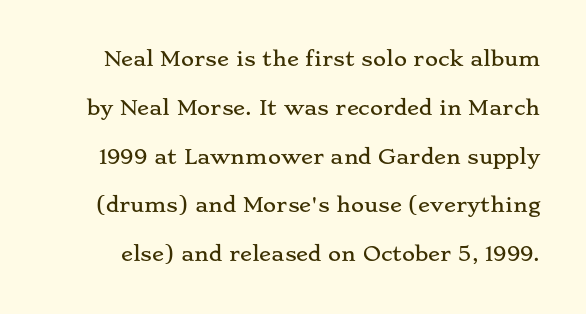
The type sits square on the baseline with zero lean. This rendering features lettering with no underline. Between one letter and the next there's only the usual sliver of space. The rendering uses a large line-height, opening up the rows.
